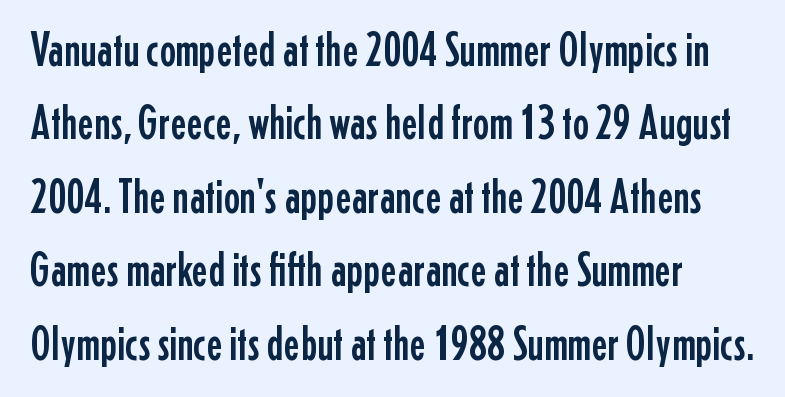
{"serif": "no", "italic": "no", "width": "condensed", "stroke_contrast": "low", "x_height": "medium", "monospaced": "no", "underline": "no", "line_spacing": "normal", "line_spacing_ratio": 1.5, "letter_spacing": "normal", "letter_spacing_em": 0.0, "glyph_px": 49}
